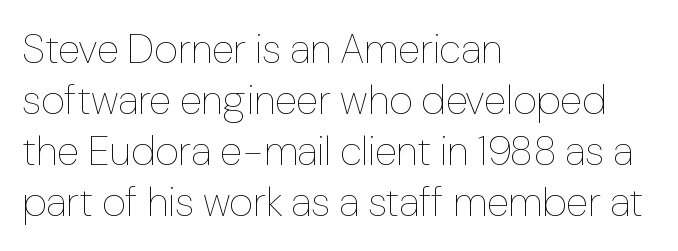
The image shows 41 px thin type, upright; set left-aligned, line spacing 1.24x, normal letter spacing, not underlined; low stroke contrast and a medium x-height.
